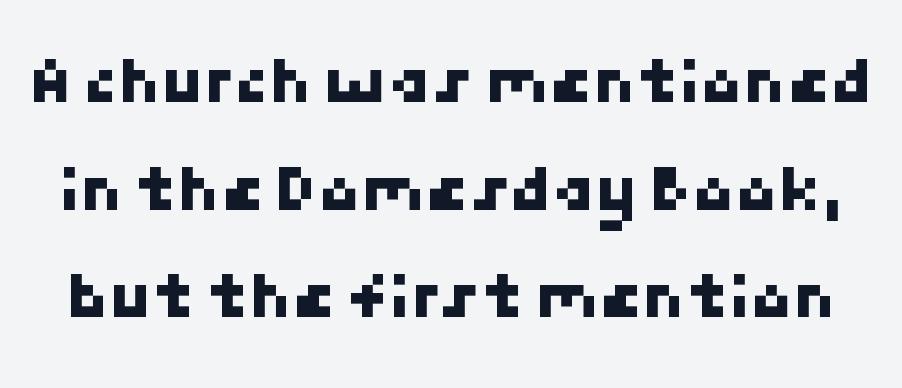
Q: Is the typeface a serif or a sans-serif typeface? A: Sans-serif.
Q: Is the text underlined? A: No.
Q: Is the spacing between letters normal or unusually wide? A: Normal.
Q: Is the spacing between lines tight, normal or loose? A: Normal.
Q: Width (condensed, normal, or wide)? A: Normal.
Q: Stroke contrast? A: Low.
Q: x-height? A: Medium.
